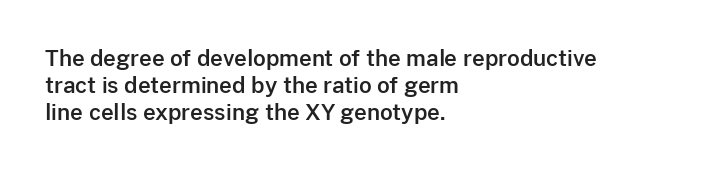
Q: Is the text italic (slanted)? A: No, it is upright.
Q: Is the text underlined? A: No.
Q: How is the paragraph aligned? A: Left-aligned.
Q: Is the spacing between letters normal or unusually wide? A: Normal.
